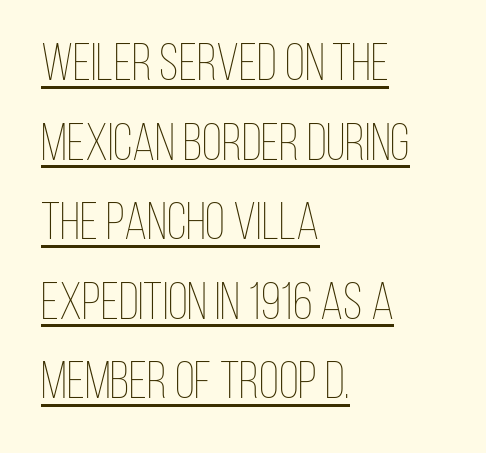
Each letter keeps its own natural width here, so spacing adapts to shape. Every row of glyphs begins at an identical x-position on the left. Every character sits straight up, as roman type does. A light-to-regular cut is what we see here. The letterforms sit shoulder to shoulder at normal distance.
